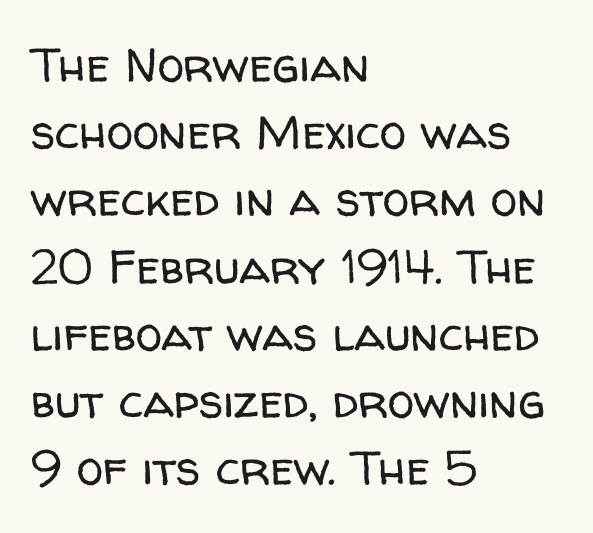
{"serif": "no", "italic": "no", "bold": "no", "weight": "regular", "width": "normal", "stroke_contrast": "low", "x_height": "medium", "monospaced": "no", "underline": "no", "align": "left", "line_spacing": "normal", "line_spacing_ratio": 1.4, "letter_spacing": "normal", "letter_spacing_em": 0.0, "glyph_px": 48}
